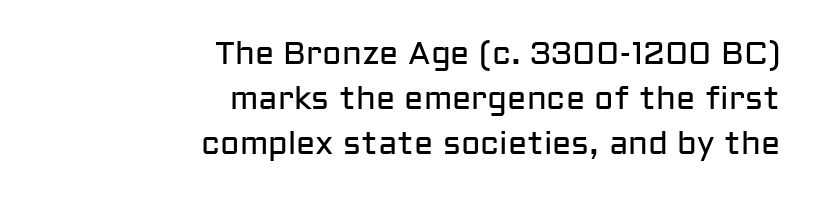
{"serif": "no", "italic": "no", "bold": "no", "weight": "regular", "width": "normal", "stroke_contrast": "low", "x_height": "medium", "monospaced": "no", "underline": "no", "align": "right", "line_spacing": "normal", "line_spacing_ratio": 1.4, "letter_spacing": "normal", "letter_spacing_em": 0.0, "glyph_px": 32}
